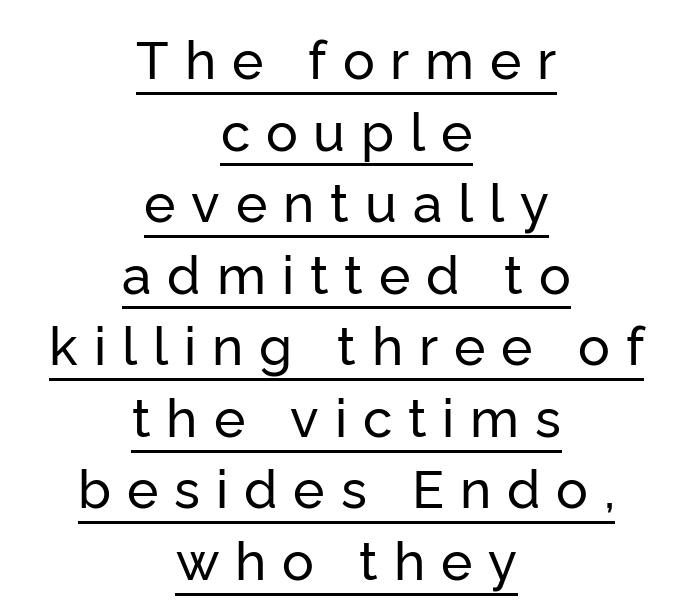
Q: Is the text italic (slanted)? A: No, it is upright.
Q: Is the typeface a serif or a sans-serif typeface? A: Sans-serif.
Q: Is the text underlined? A: Yes.
Q: How is the paragraph aligned? A: Centered.
Q: Is the spacing between letters normal or unusually wide? A: Unusually wide.
Q: Is the spacing between lines tight, normal or loose? A: Normal.
Q: Width (condensed, normal, or wide)? A: Normal.
Q: Stroke contrast? A: Low.
Q: x-height? A: Medium.
Q: Monospaced? A: No.
